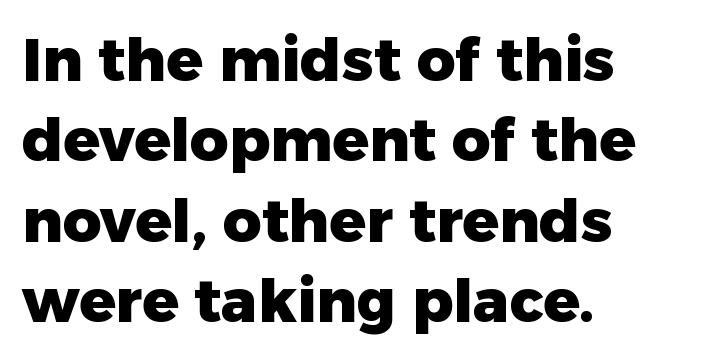
Q: Is the text bold? A: Yes.
Q: Is the text italic (slanted)? A: No, it is upright.
Q: Is the typeface a serif or a sans-serif typeface? A: Sans-serif.
Q: Is the text underlined? A: No.
Q: How is the paragraph aligned? A: Left-aligned.
Q: Is the spacing between letters normal or unusually wide? A: Normal.
Q: Is the spacing between lines tight, normal or loose? A: Normal.
Q: Width (condensed, normal, or wide)? A: Normal.
Q: Stroke contrast? A: Low.
Q: x-height? A: Medium.
Q: Monospaced? A: No.
